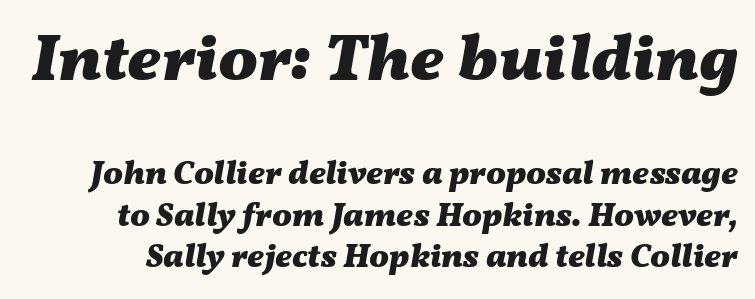
Q: Is the text bold? A: Yes.
Q: Is the text italic (slanted)? A: Yes, it leans right by about 11 degrees.
Q: Is the text underlined? A: No.
Q: Is the spacing between letters normal or unusually wide? A: Normal.
Q: Is the spacing between lines tight, normal or loose? A: Normal.
Q: Which block of text is set in a larger size, the first (top) or the second (bottom)? A: The first (top) one.
Q: Width (condensed, normal, or wide)? A: Wide.
Q: Stroke contrast? A: Medium.
Q: x-height? A: Medium.
Q: Monospaced? A: No.
